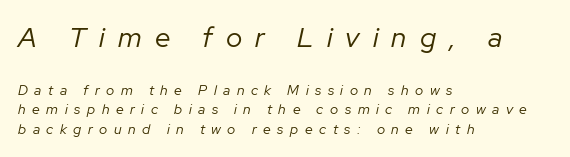
{"italic": "yes", "lean": "right", "slant_degrees": 12, "bold": "no", "weight": "regular", "width": "normal", "stroke_contrast": "low", "x_height": "medium", "monospaced": "no", "underline": "no", "align": "left", "line_spacing": "normal", "line_spacing_ratio": 1.4, "letter_spacing": "wide", "letter_spacing_em": 0.47, "larger_block": "first", "size_ratio": 2.0, "glyph_px": 28}
